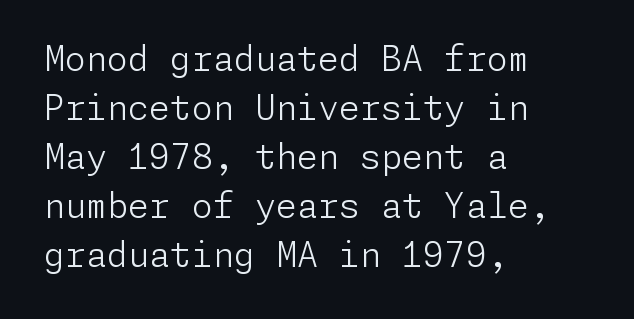
The image shows 34 px light sans-serif type, upright; set left-aligned, normal line spacing (1.44x), normal letter spacing, not underlined; low stroke contrast and a medium x-height.
